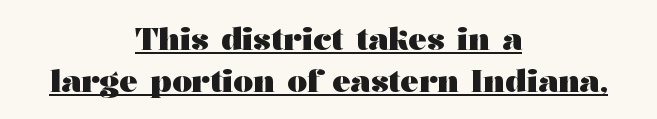
Q: Is the text bold? A: Yes.
Q: Is the text italic (slanted)? A: No, it is upright.
Q: Is the typeface a serif or a sans-serif typeface? A: Serif.
Q: Is the text underlined? A: Yes.
Q: How is the paragraph aligned? A: Centered.
Q: Is the spacing between letters normal or unusually wide? A: Normal.
Q: Is the spacing between lines tight, normal or loose? A: Normal.
Q: Width (condensed, normal, or wide)? A: Wide.
Q: Stroke contrast? A: Medium.
Q: x-height? A: Medium.
Q: Monospaced? A: No.
